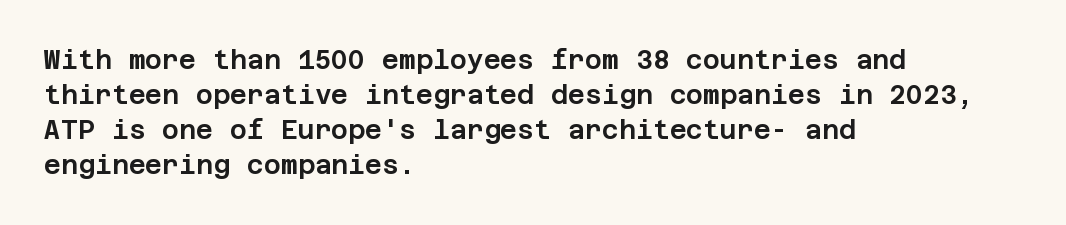
Upright lettering throughout. A classic flush-left, rag-right setting is used for this passage. Underlining? Definitely not there. The passage shown stacks its lines at a standard gap. The letterforms sit shoulder to shoulder at normal distance.
